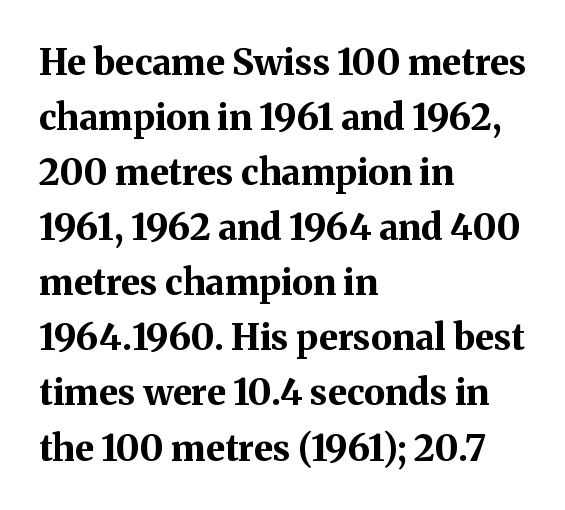
Q: Is the text bold? A: Yes.
Q: Is the text italic (slanted)? A: No, it is upright.
Q: Is the typeface a serif or a sans-serif typeface? A: Serif.
Q: Is the text underlined? A: No.
Q: How is the paragraph aligned? A: Left-aligned.
Q: Is the spacing between letters normal or unusually wide? A: Normal.
Q: Is the spacing between lines tight, normal or loose? A: Normal.
Q: Width (condensed, normal, or wide)? A: Normal.
Q: Stroke contrast? A: Medium.
Q: x-height? A: Medium.
Q: Monospaced? A: No.
